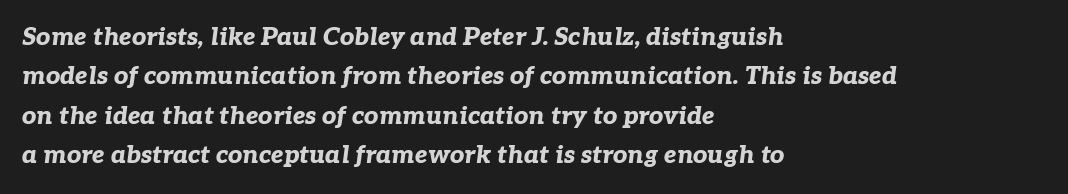
{"italic": "yes", "lean": "right", "slant_degrees": 7, "bold": "yes", "underline": "no", "align": "left", "line_spacing": "normal", "line_spacing_ratio": 1.58, "letter_spacing": "normal", "letter_spacing_em": 0.0, "glyph_px": 25}
